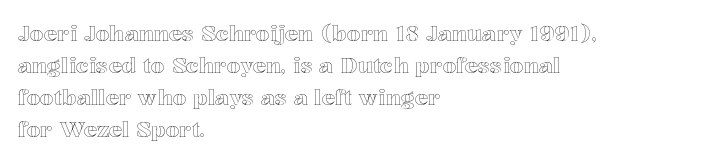
The image shows 22 px text type, upright; set left-aligned, normal line spacing (1.46x), normal letter spacing, not underlined.
